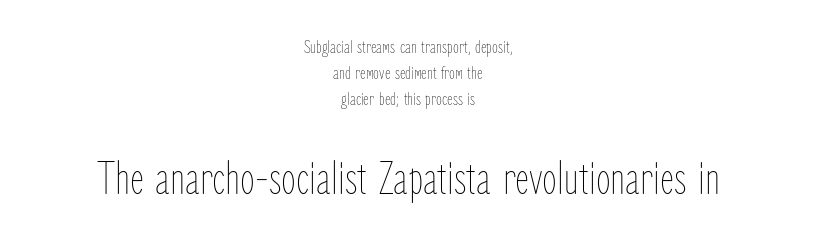
Varying glyph widths throughout — classic text-font behaviour. Line starts and ends both wander, symmetrically. Evenly set lines give the paragraph a standard silhouette. Honestly, there is no underline to notice here at all. Tracking here is standard; glyphs follow each other at the usual distance. Weight: not bold — regular or lighter.
